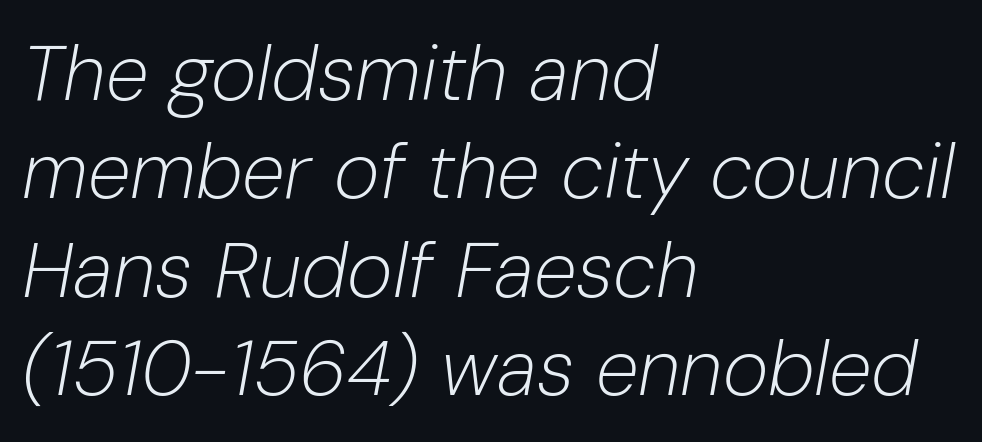
Q: Is the text bold? A: No.
Q: Is the text italic (slanted)? A: Yes, it leans right by about 10 degrees.
Q: Is the text underlined? A: No.
Q: How is the paragraph aligned? A: Left-aligned.
Q: Is the spacing between letters normal or unusually wide? A: Normal.
Q: Is the spacing between lines tight, normal or loose? A: Normal.
Q: Width (condensed, normal, or wide)? A: Normal.
Q: Stroke contrast? A: Low.
Q: x-height? A: Medium.
Q: Monospaced? A: No.
